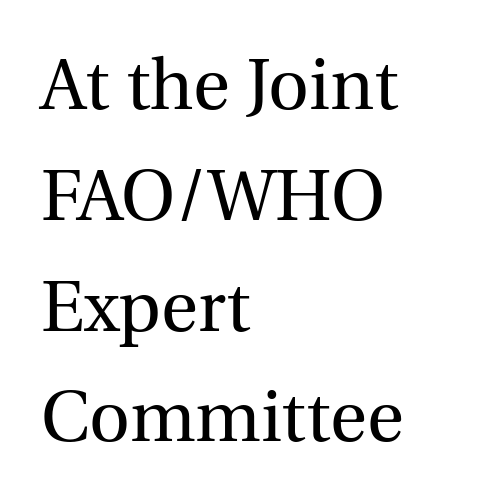
Q: Is the text bold? A: No.
Q: Is the text italic (slanted)? A: No, it is upright.
Q: Is the typeface a serif or a sans-serif typeface? A: Serif.
Q: Is the text underlined? A: No.
Q: How is the paragraph aligned? A: Left-aligned.
Q: Is the spacing between letters normal or unusually wide? A: Normal.
Q: Is the spacing between lines tight, normal or loose? A: Normal.
Q: Width (condensed, normal, or wide)? A: Normal.
Q: x-height? A: Medium.
Q: Monospaced? A: No.
